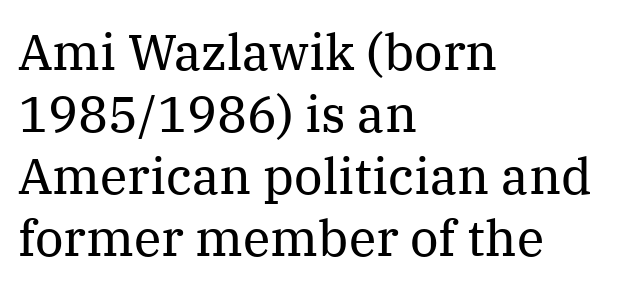
The image shows 50 px regular-weight serif type, upright; set left-aligned, line spacing 1.24x, normal letter spacing, not underlined; medium stroke contrast and a medium x-height.
